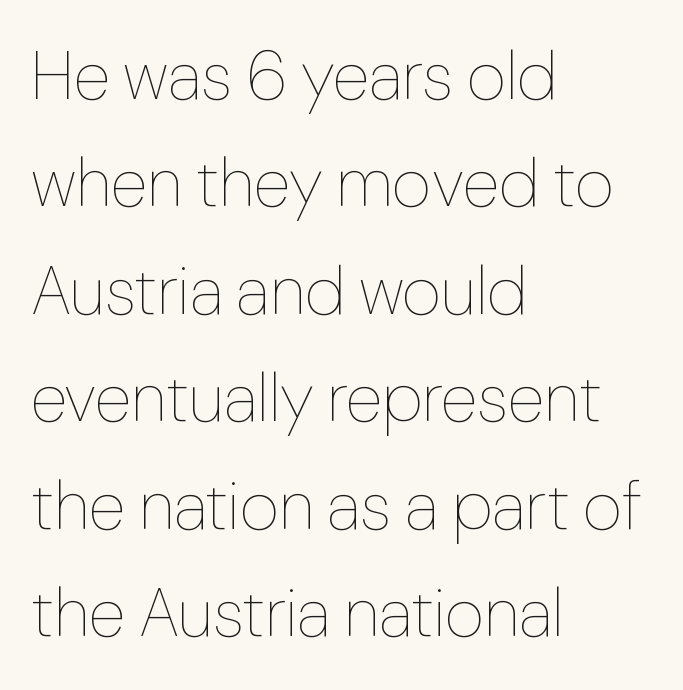
These lines were composed using upright roman letters. The rows are spaced the way most documents space them. You could not count columns in this text — the font is proportionally spaced. The face used here is rendered with its standard letterfit. Any mark beneath the type? The region is blank. A light-to-regular cut is what we see here.
